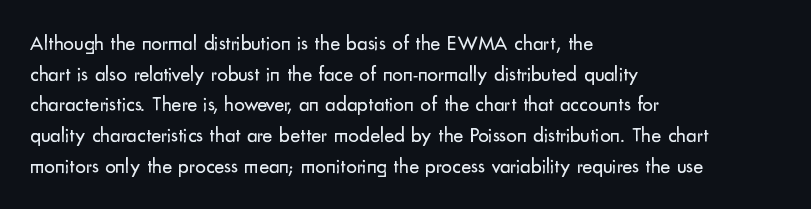
{"italic": "no", "bold": "no", "underline": "no", "align": "left", "line_spacing": "normal", "line_spacing_ratio": 1.46, "letter_spacing": "normal", "letter_spacing_em": 0.0, "glyph_px": 21}
